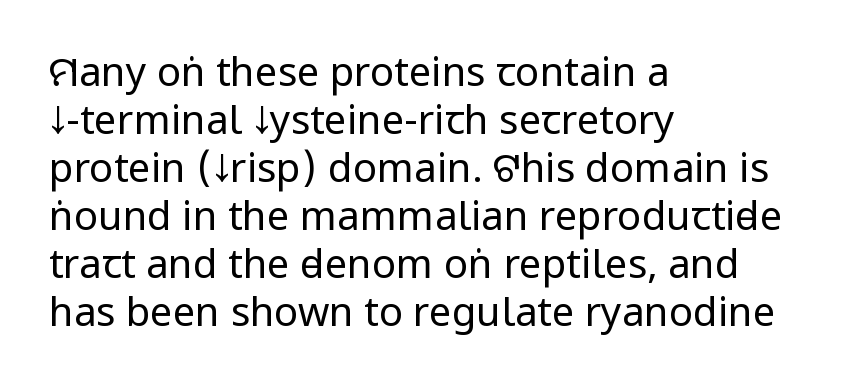
Q: Is the text bold? A: No.
Q: Is the text italic (slanted)? A: No, it is upright.
Q: Is the typeface a serif or a sans-serif typeface? A: Sans-serif.
Q: Is the text underlined? A: No.
Q: How is the paragraph aligned? A: Left-aligned.
Q: Is the spacing between letters normal or unusually wide? A: Normal.
Q: Width (condensed, normal, or wide)? A: Condensed.
Q: Stroke contrast? A: Low.
Q: x-height? A: Large.
Q: Monospaced? A: No.
